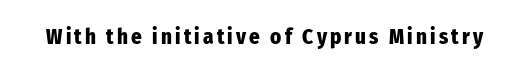
Q: Is the text bold? A: Yes.
Q: Is the text italic (slanted)? A: No, it is upright.
Q: Is the text underlined? A: No.
